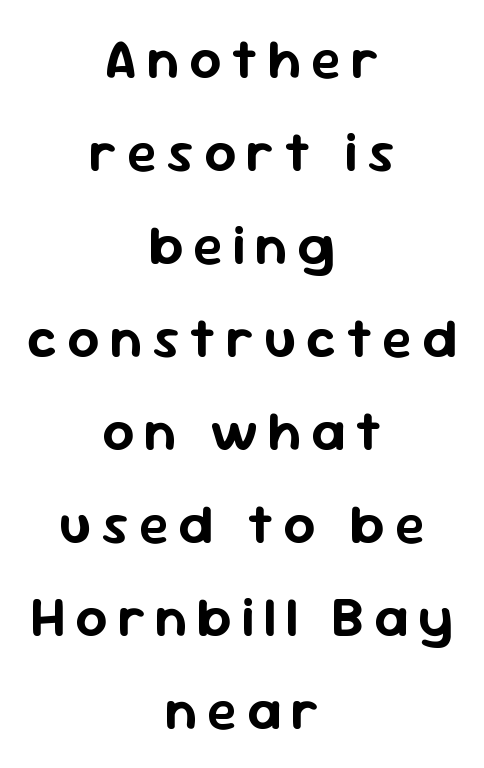
The image shows 56 px sans-serif type, upright; set centered, normal line spacing (1.66x), not underlined; low stroke contrast and a medium x-height.
